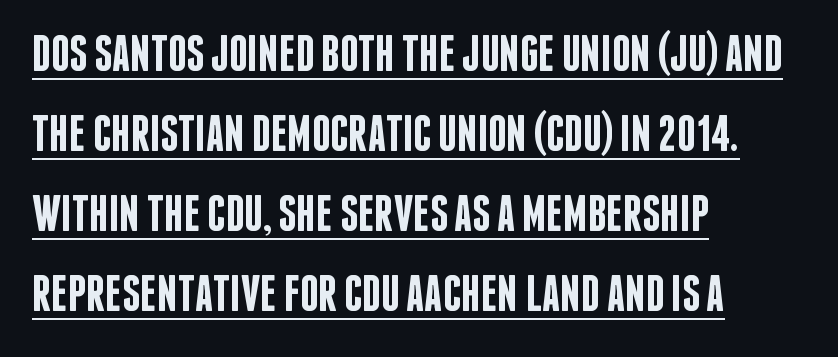
The image shows 51 px semibold, condensed sans-serif type, upright; set left-aligned, normal line spacing (1.57x), normal letter spacing, underlined; low stroke contrast and a large x-height.
